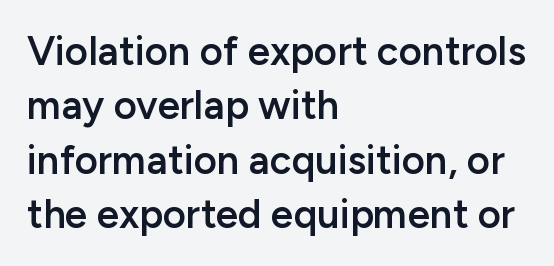
A typesetter would call this proportional, since set widths differ per character. The face used here is rendered with its standard letterfit. The typesetting leans somewhat heavy: a semibold. Rendered with straight, roman letterforms. In CSS terms this would be text-align: left. Descenders hang freely into open space.
